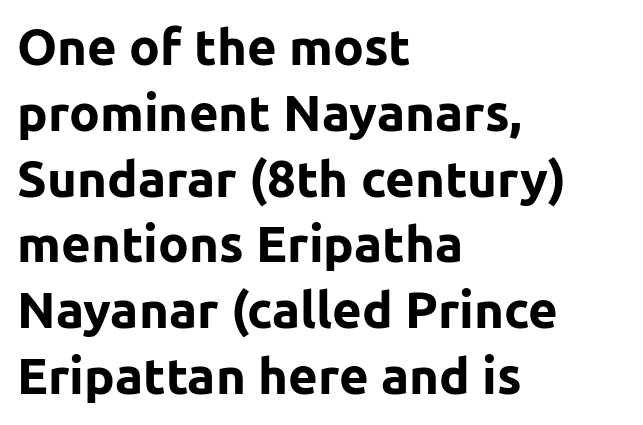
The image shows 51 px bold sans-serif type, upright; set left-aligned, normal line spacing (1.29x), normal letter spacing, not underlined; low stroke contrast and a medium x-height.
